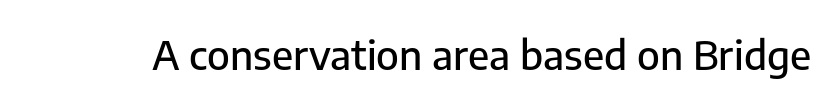
{"serif": "no", "italic": "no", "width": "normal", "stroke_contrast": "low", "x_height": "medium", "monospaced": "no", "underline": "no", "letter_spacing": "normal", "letter_spacing_em": 0.0, "glyph_px": 40}
